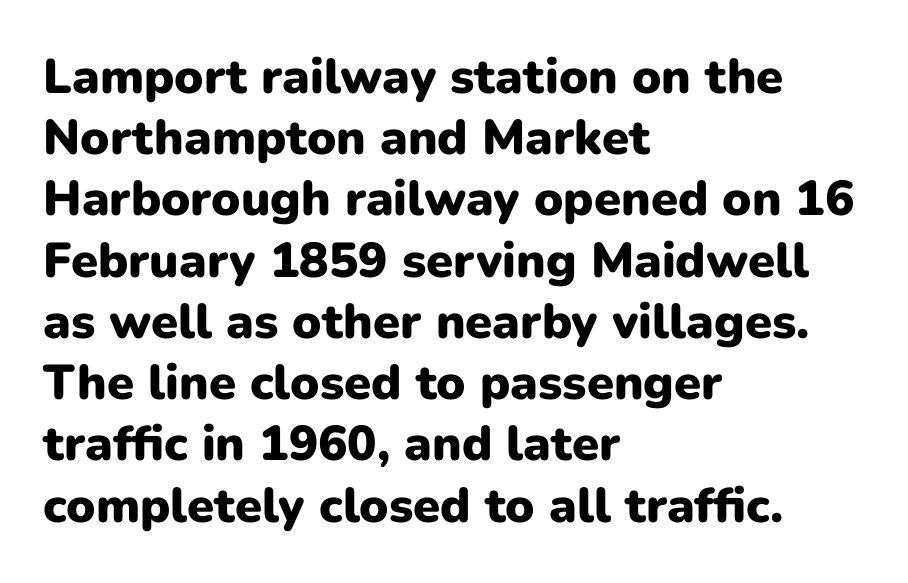
The image shows 49 px heavy sans-serif type, upright; set left-aligned, normal line spacing (1.25x), normal letter spacing, not underlined; low stroke contrast and a medium x-height.
